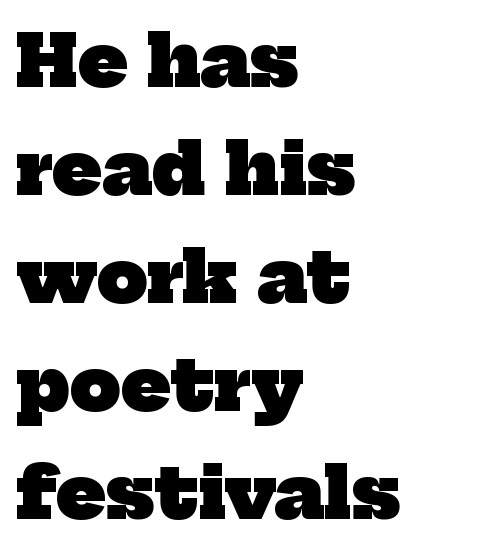
Q: Is the text bold? A: Yes.
Q: Is the typeface a serif or a sans-serif typeface? A: Serif.
Q: Is the text underlined? A: No.
Q: How is the paragraph aligned? A: Left-aligned.
Q: Is the spacing between letters normal or unusually wide? A: Normal.
Q: Is the spacing between lines tight, normal or loose? A: Normal.
Q: Width (condensed, normal, or wide)? A: Normal.
Q: Stroke contrast? A: Low.
Q: x-height? A: Medium.
Q: Monospaced? A: No.
